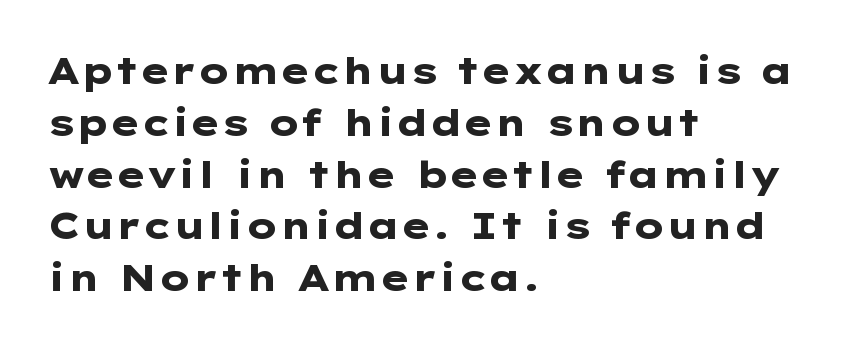
Q: Is the text bold? A: Yes.
Q: Is the text italic (slanted)? A: No, it is upright.
Q: Is the typeface a serif or a sans-serif typeface? A: Sans-serif.
Q: Is the text underlined? A: No.
Q: How is the paragraph aligned? A: Left-aligned.
Q: Is the spacing between letters normal or unusually wide? A: Normal.
Q: Is the spacing between lines tight, normal or loose? A: Normal.
Q: Width (condensed, normal, or wide)? A: Wide.
Q: Stroke contrast? A: Low.
Q: x-height? A: Medium.
